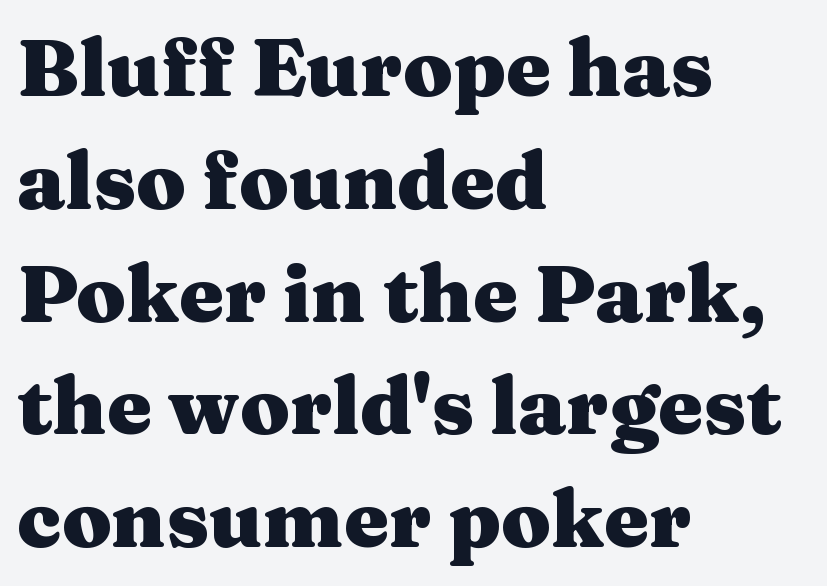
Q: Is the text bold? A: Yes.
Q: Is the text italic (slanted)? A: No, it is upright.
Q: Is the typeface a serif or a sans-serif typeface? A: Serif.
Q: Is the text underlined? A: No.
Q: How is the paragraph aligned? A: Left-aligned.
Q: Is the spacing between letters normal or unusually wide? A: Normal.
Q: Is the spacing between lines tight, normal or loose? A: Normal.
Q: Width (condensed, normal, or wide)? A: Wide.
Q: Stroke contrast? A: Medium.
Q: x-height? A: Medium.
Q: Monospaced? A: No.
